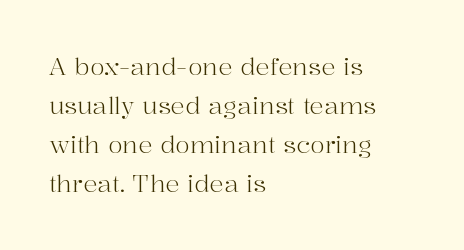
Q: Is the text bold? A: No.
Q: Is the text italic (slanted)? A: No, it is upright.
Q: Is the text underlined? A: No.
Q: How is the paragraph aligned? A: Left-aligned.
Q: Is the spacing between letters normal or unusually wide? A: Normal.
Q: Is the spacing between lines tight, normal or loose? A: Normal.
